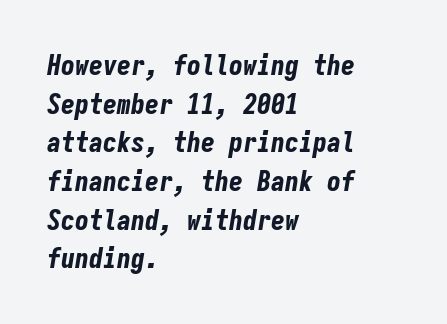
{"italic": "yes", "lean": "right", "slant_degrees": 9, "bold": "yes", "weight": "bold", "width": "condensed", "stroke_contrast": "low", "x_height": "medium", "monospaced": "yes", "underline": "no", "align": "left", "line_spacing": "normal", "line_spacing_ratio": 1.38, "letter_spacing": "normal", "letter_spacing_em": 0.0, "glyph_px": 28}
